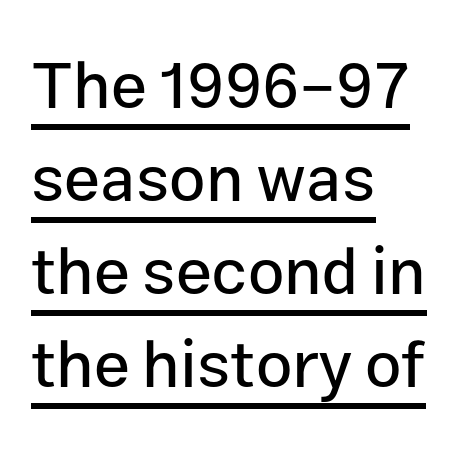
The paragraph has a hard left edge and a soft right edge. Quick note: interline space is typical. Characters follow at the spacing the type designer built in. The passage shown is typed in a proportional face where columns would drift. The rendering uses the underline text-decoration.
